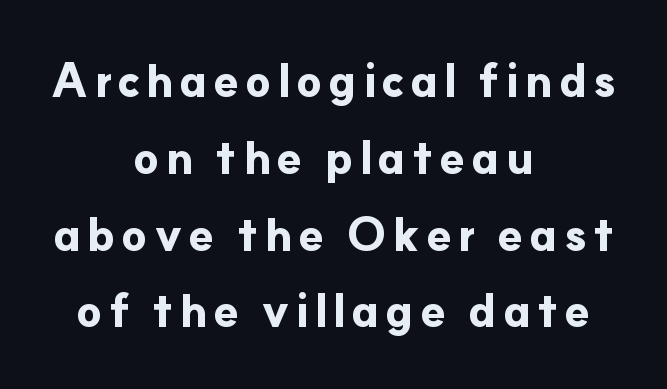
Q: Is the text bold? A: Yes.
Q: Is the text italic (slanted)? A: No, it is upright.
Q: Is the typeface a serif or a sans-serif typeface? A: Sans-serif.
Q: Is the text underlined? A: No.
Q: How is the paragraph aligned? A: Centered.
Q: Is the spacing between lines tight, normal or loose? A: Normal.
Q: Width (condensed, normal, or wide)? A: Normal.
Q: Stroke contrast? A: Low.
Q: x-height? A: Small.
Q: Monospaced? A: No.
